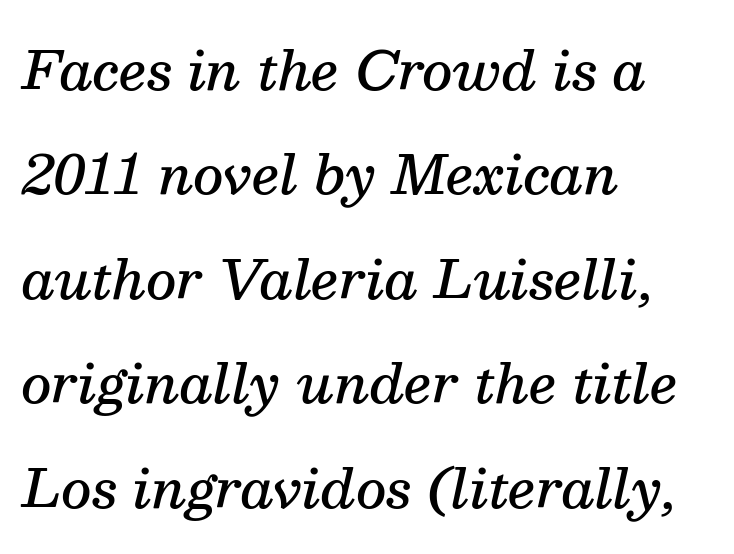
{"serif": "yes", "italic": "yes", "lean": "right", "slant_degrees": 13, "bold": "semi", "weight": "semibold", "width": "normal", "stroke_contrast": "medium", "x_height": "medium", "monospaced": "no", "underline": "no", "align": "left", "line_spacing": "loose", "line_spacing_ratio": 1.97, "letter_spacing": "normal", "letter_spacing_em": 0.0, "glyph_px": 53}
